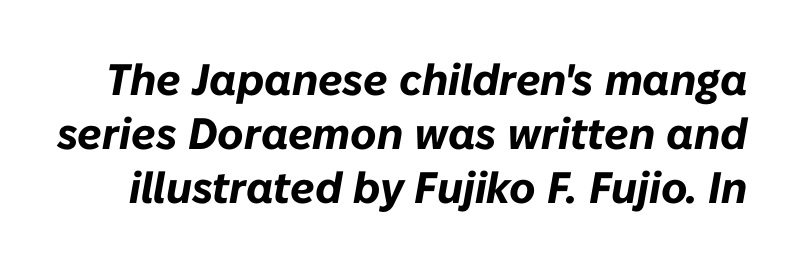
The image shows 44 px bold type, italic (leaning right); set line spacing 1.23x, normal letter spacing, not underlined; low stroke contrast and a medium x-height.
